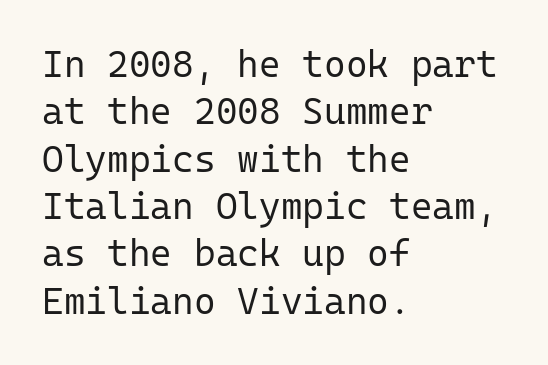
{"serif": "no", "italic": "no", "bold": "no", "weight": "regular", "width": "normal", "stroke_contrast": "low", "x_height": "medium", "monospaced": "yes", "underline": "no", "align": "left", "line_spacing": "normal", "line_spacing_ratio": 1.28, "letter_spacing": "normal", "letter_spacing_em": 0.0, "glyph_px": 37}
